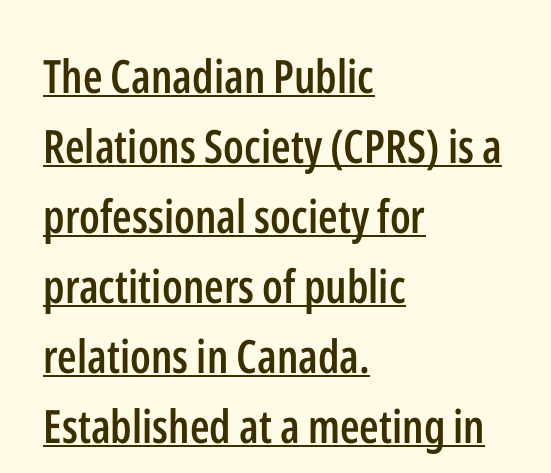
The image shows 46 px semibold, condensed sans-serif type, upright; set left-aligned, normal line spacing (1.52x), normal letter spacing, underlined; low stroke contrast and a medium x-height.
